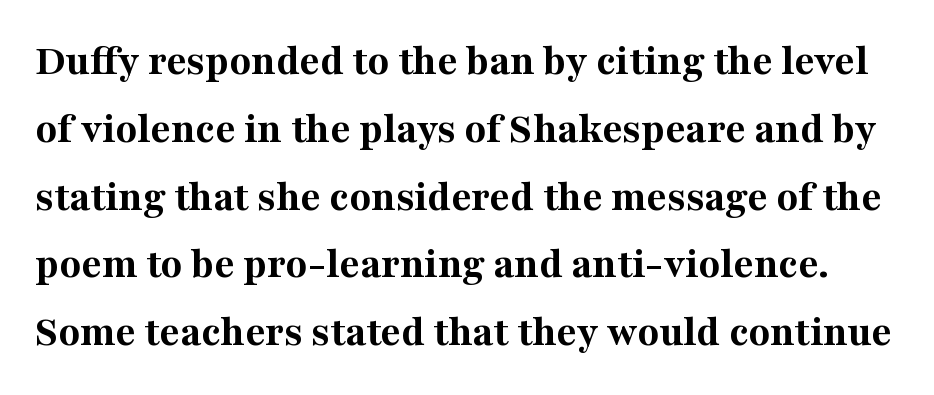
Proportional: the letters do not fall into vertical columns. The letters sit at their default tracking, neither squeezed nor spread. Is the type bold? Yes — the strokes are clearly thick and heavy. Underlining? Definitely not there. Each letter's strokes conclude with small projecting serifs. Rows of type keep a routine distance in the vertical direction.
